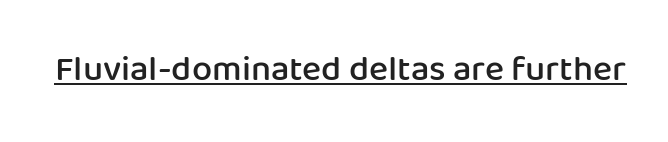
Q: Is the text bold? A: Semi-bold.
Q: Is the text italic (slanted)? A: No, it is upright.
Q: Is the typeface a serif or a sans-serif typeface? A: Sans-serif.
Q: Is the text underlined? A: Yes.
Q: Is the spacing between letters normal or unusually wide? A: Normal.
Q: Width (condensed, normal, or wide)? A: Normal.
Q: Stroke contrast? A: Low.
Q: x-height? A: Medium.
Q: Monospaced? A: No.
